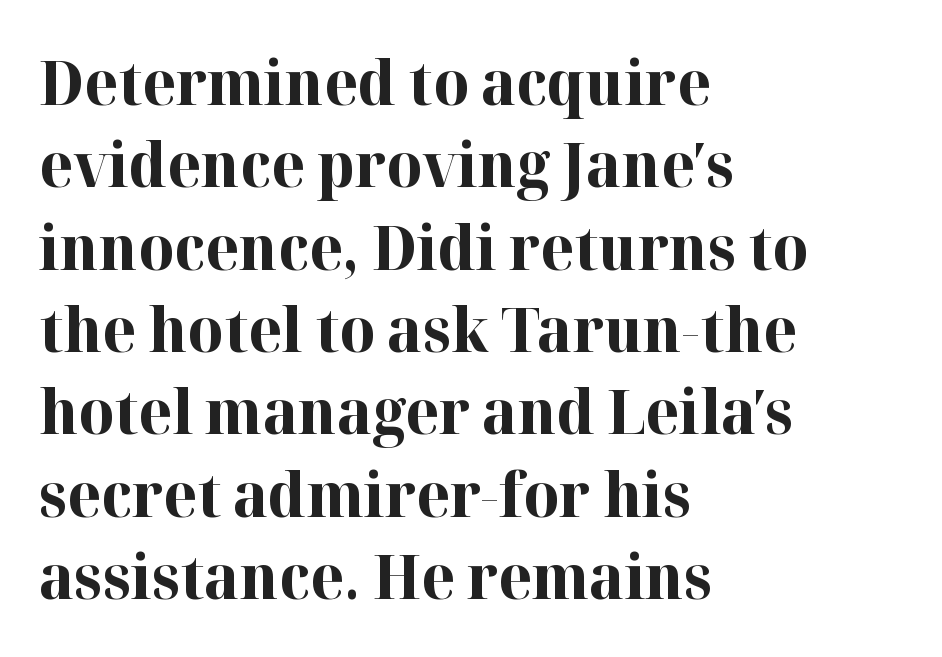
Is this a fixed-width face? No — the glyphs have proportional, varying widths. The glyphs have the mass of a bold cut. Unlike a clean sans, this face finishes its strokes with serifs. Standard letterfit; no display-style spreading of the glyphs. The foot of each line stays bare and open.
